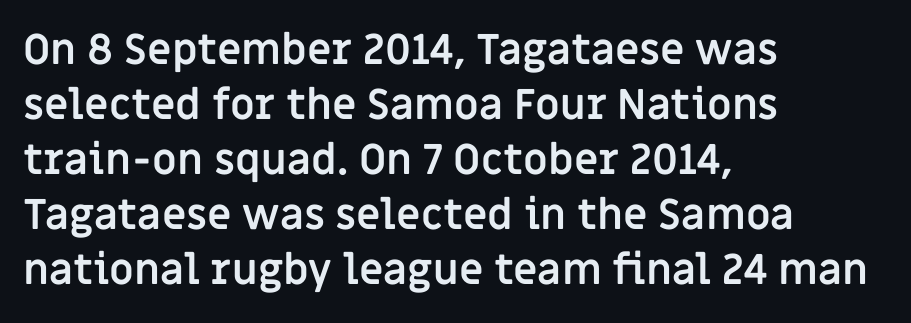
Q: Is the text bold? A: Yes.
Q: Is the text italic (slanted)? A: No, it is upright.
Q: Is the typeface a serif or a sans-serif typeface? A: Sans-serif.
Q: Is the text underlined? A: No.
Q: How is the paragraph aligned? A: Left-aligned.
Q: Is the spacing between letters normal or unusually wide? A: Normal.
Q: Is the spacing between lines tight, normal or loose? A: Normal.
Q: Width (condensed, normal, or wide)? A: Normal.
Q: Stroke contrast? A: Low.
Q: x-height? A: Large.
Q: Monospaced? A: No.
